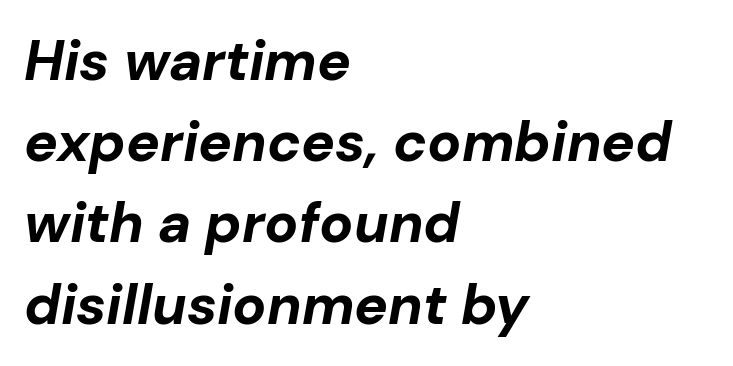
{"italic": "yes", "lean": "right", "slant_degrees": 10, "bold": "yes", "weight": "bold", "width": "normal", "stroke_contrast": "low", "x_height": "medium", "monospaced": "no", "underline": "no", "align": "left", "line_spacing": "normal", "line_spacing_ratio": 1.45, "letter_spacing": "normal", "letter_spacing_em": 0.0, "glyph_px": 56}
